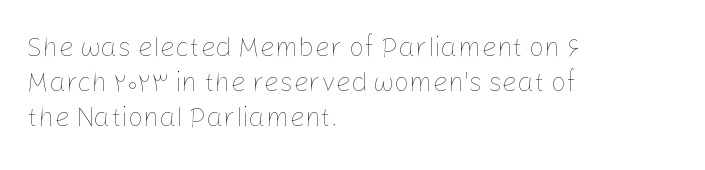
Style check: upright. Plain, unruled lines of type. The paragraph has a hard left edge and a soft right edge. This rendering leaves character spacing at its baseline value. A typesetter would call this leading conventional body-copy spacing. These glyphs show unthickened strokes, regular width or finer.
